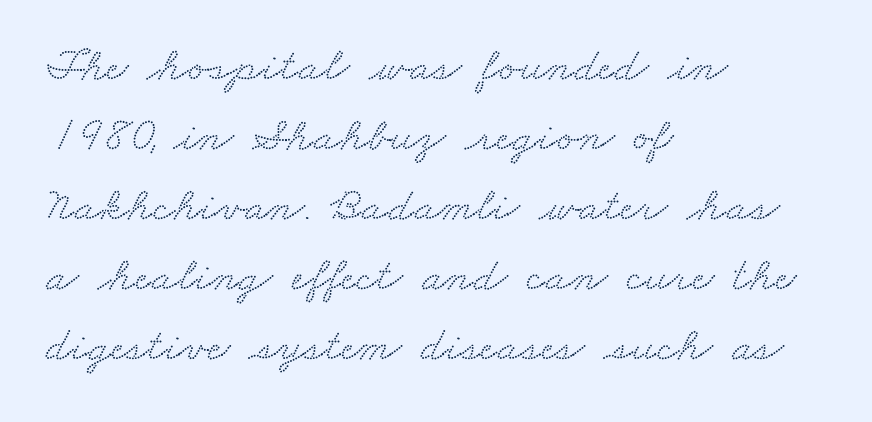
The image shows 48 px wide serif type; set left-aligned, normal line spacing (1.46x), normal letter spacing, not underlined; low stroke contrast and a small x-height.
